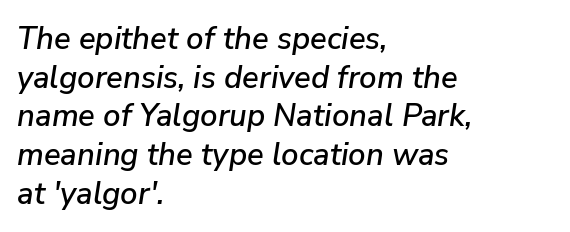
{"italic": "yes", "lean": "right", "slant_degrees": 9, "width": "normal", "stroke_contrast": "low", "x_height": "medium", "monospaced": "no", "underline": "no", "align": "left", "line_spacing": "normal", "line_spacing_ratio": 1.25, "letter_spacing": "normal", "letter_spacing_em": 0.0, "glyph_px": 31}
